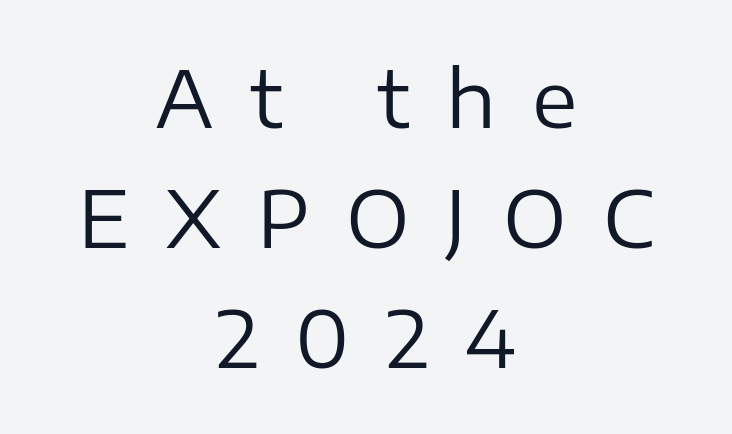
Line spacing here is normal. Varying glyph widths throughout — classic text-font behaviour. Has an underline been added? It has not. The specimen reads as upright at a glance. The passage shown has open, widely tracked lettering throughout. The lines in this sample share a center point and differ in where they start and stop.
